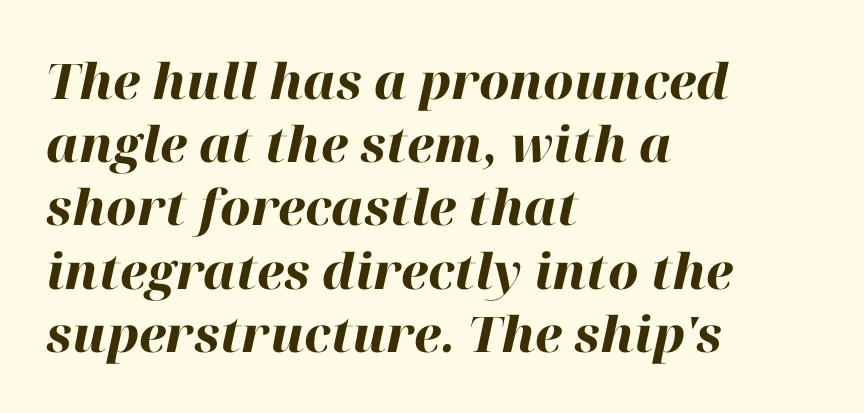
Default kerning and tracking; the words read as compact shapes. You could not count columns in this text — the font is proportionally spaced. The foot of each line stays bare and open. In terms of weight, the rendering is a true, heavy bold.
